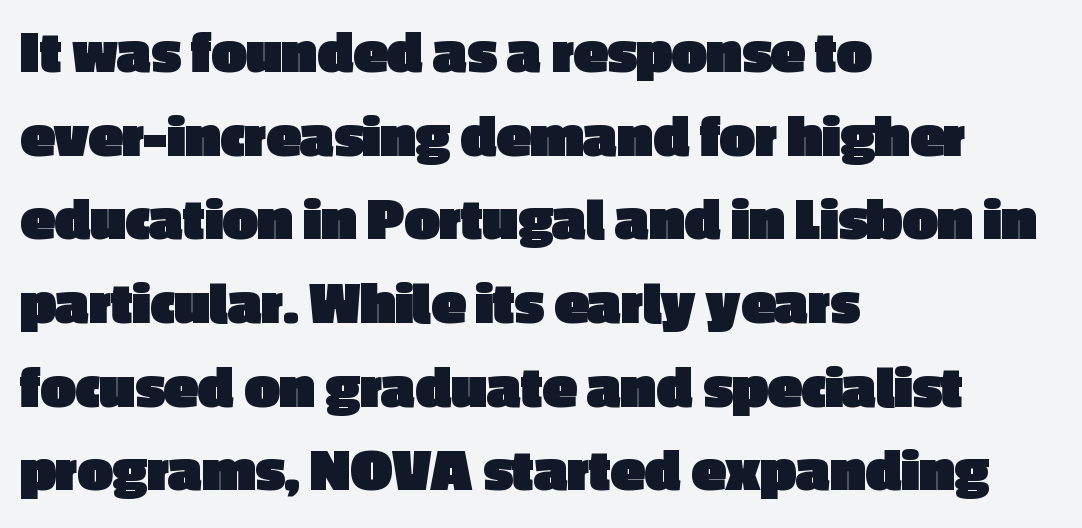
{"serif": "no", "italic": "no", "bold": "yes", "weight": "heavy", "width": "normal", "x_height": "medium", "monospaced": "no", "underline": "no", "align": "left", "line_spacing": "normal", "line_spacing_ratio": 1.35, "letter_spacing": "normal", "letter_spacing_em": 0.0, "glyph_px": 62}
